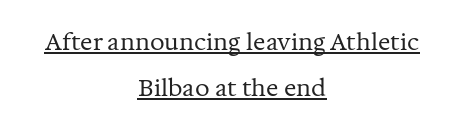
Unbolded letterforms with no extra heft. The lines are quadded center. Is there an underline? Yes — a line sits under the letters. This sample uses plain, unmodified letter spacing. Each new line begins a long way beneath the previous one.
